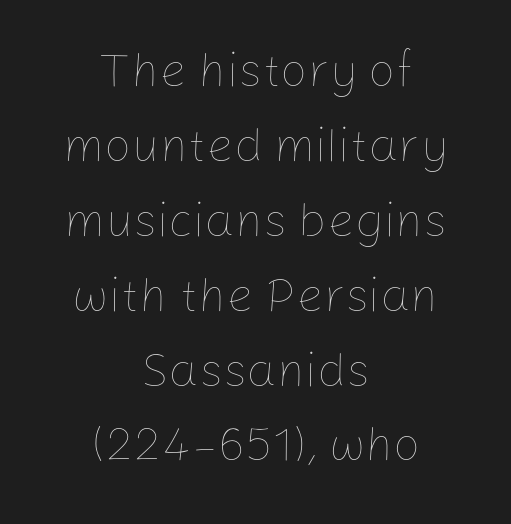
The image shows 48 px thin type, upright; set centered, normal line spacing (1.56x), normal letter spacing, not underlined; low stroke contrast and a medium x-height.
